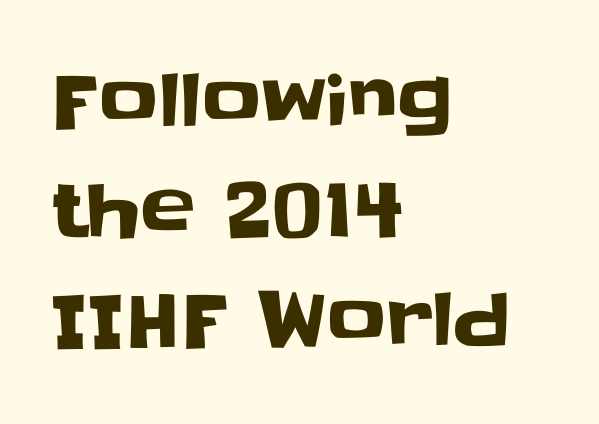
The image shows 73 px sans-serif type, upright; set left-aligned, normal line spacing (1.5x), normal letter spacing, not underlined; low stroke contrast and a large x-height.
